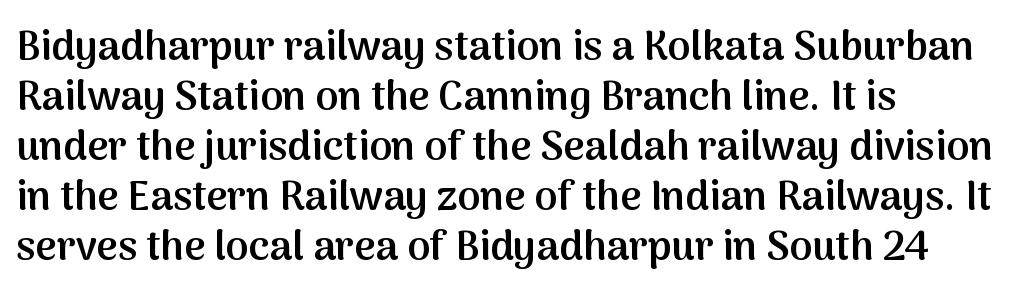
The image shows 41 px semibold sans-serif type, upright; set left-aligned, line spacing 1.22x, normal letter spacing, not underlined; medium stroke contrast and a medium x-height.
